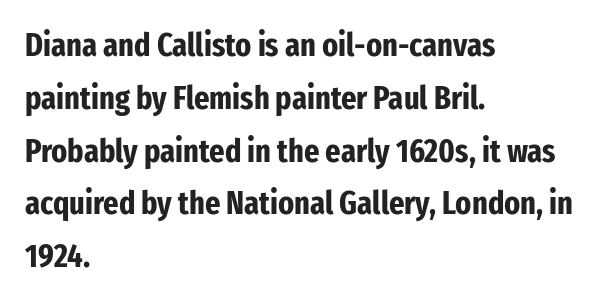
Q: Is the text bold? A: Yes.
Q: Is the text italic (slanted)? A: No, it is upright.
Q: Is the typeface a serif or a sans-serif typeface? A: Sans-serif.
Q: Is the text underlined? A: No.
Q: How is the paragraph aligned? A: Left-aligned.
Q: Is the spacing between letters normal or unusually wide? A: Normal.
Q: Is the spacing between lines tight, normal or loose? A: Normal.
Q: Width (condensed, normal, or wide)? A: Condensed.
Q: Stroke contrast? A: Low.
Q: x-height? A: Medium.
Q: Monospaced? A: No.
